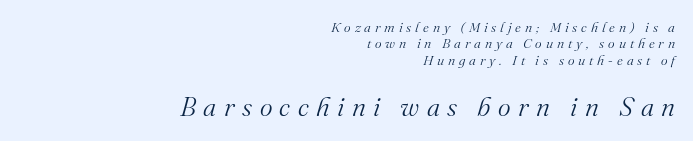
Type without underlining. Looking at the ascenders, they clearly lean. Compared with typical body copy, the letter spacing here is much looser. Short and long lines alike share a common ending point at right. Stroke thickness stays within the range of a standard reading face or lighter. These two chunks differ in scale, with the bottom chunk taking the larger measure.
